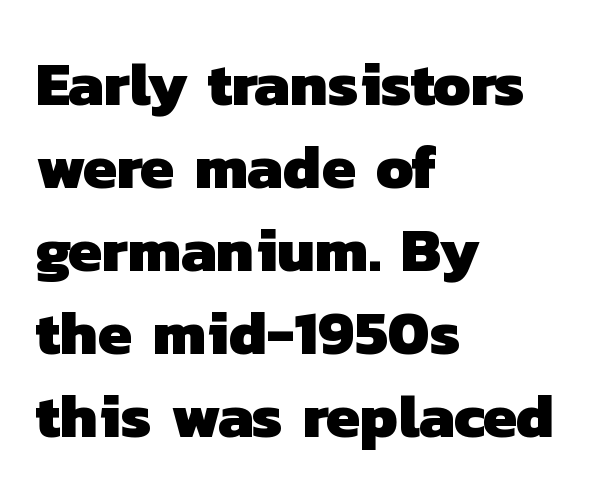
Line beginnings align vertically; line endings do not. Evenly set lines give the paragraph a standard silhouette. Nobody drew a line under any word here. Nothing unusual about the tracking: characters are spaced as the font intends.
